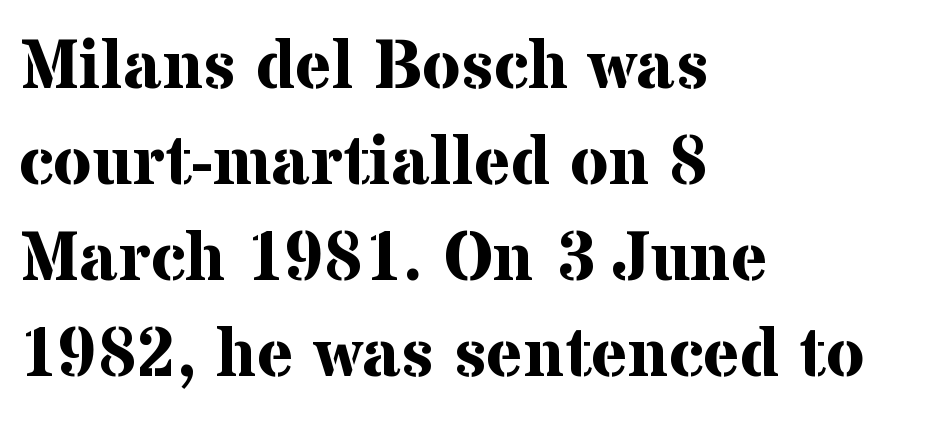
Q: Is the text bold? A: Yes.
Q: Is the text italic (slanted)? A: No, it is upright.
Q: Is the typeface a serif or a sans-serif typeface? A: Serif.
Q: Is the text underlined? A: No.
Q: How is the paragraph aligned? A: Left-aligned.
Q: Is the spacing between letters normal or unusually wide? A: Normal.
Q: Is the spacing between lines tight, normal or loose? A: Normal.
Q: Width (condensed, normal, or wide)? A: Normal.
Q: Stroke contrast? A: Medium.
Q: x-height? A: Medium.
Q: Monospaced? A: No.
